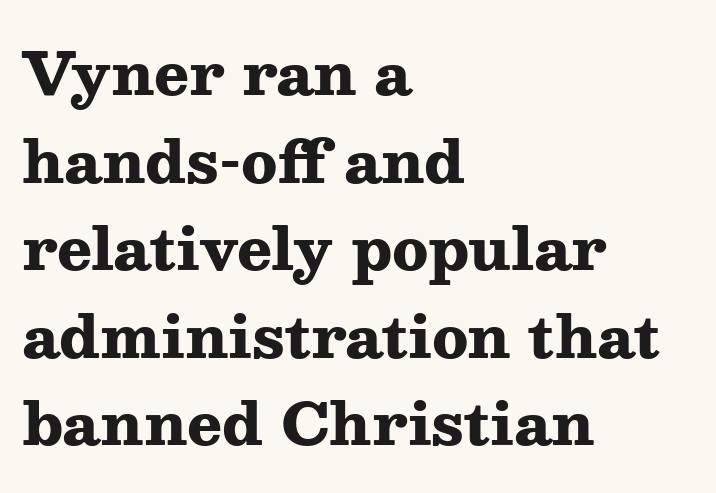
The image shows 58 px heavy, wide serif type, upright; set left-aligned, normal line spacing (1.51x), normal letter spacing, not underlined; medium stroke contrast and a medium x-height.
